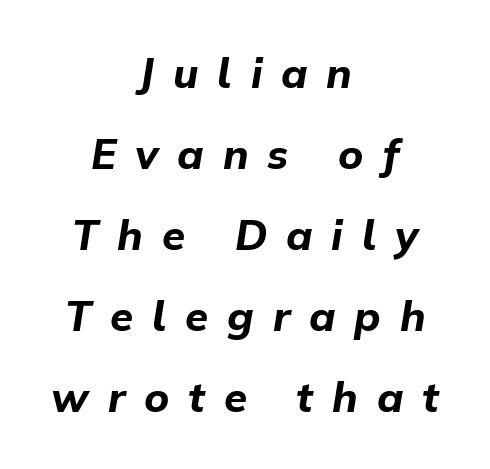
{"italic": "yes", "lean": "right", "slant_degrees": 9, "bold": "yes", "weight": "bold", "width": "normal", "stroke_contrast": "low", "x_height": "medium", "monospaced": "no", "underline": "no", "align": "center", "line_spacing": "loose", "line_spacing_ratio": 1.93, "letter_spacing": "wide", "letter_spacing_em": 0.45, "glyph_px": 42}
